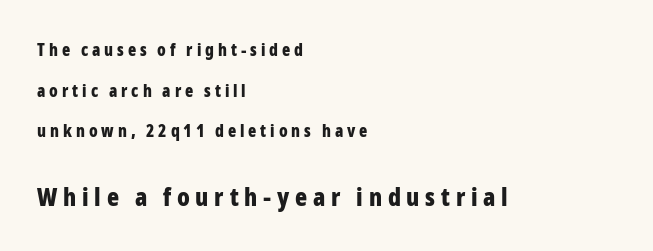
Q: Is the text bold? A: Yes.
Q: Is the text italic (slanted)? A: No, it is upright.
Q: Is the text underlined? A: No.
Q: How is the paragraph aligned? A: Left-aligned.
Q: Is the spacing between letters normal or unusually wide? A: Unusually wide.
Q: Is the spacing between lines tight, normal or loose? A: Loose.
Q: Which block of text is set in a larger size, the first (top) or the second (bottom)? A: The second (bottom) one.
